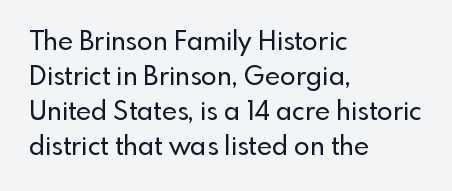
Q: Is the text italic (slanted)? A: No, it is upright.
Q: Is the text underlined? A: No.
Q: How is the paragraph aligned? A: Left-aligned.
Q: Is the spacing between letters normal or unusually wide? A: Normal.
Q: Is the spacing between lines tight, normal or loose? A: Normal.
